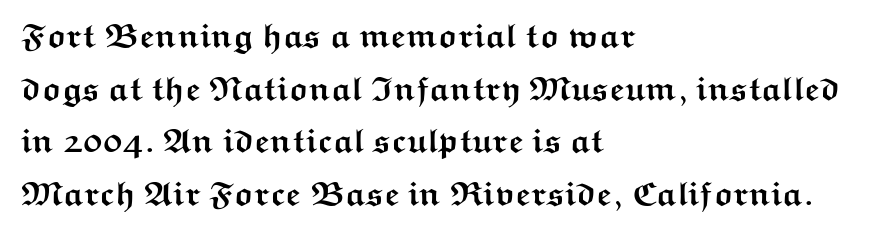
The rendering uses natural spacing where letterforms have individual widths. The typeface chosen for these lines omits serifs. Rows of type keep a routine distance in the vertical direction. Plain, unruled lines of type.
